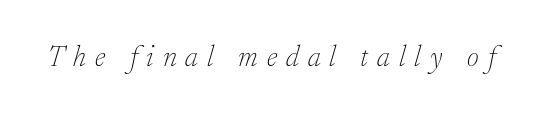
The letters look calm and open, with moderate or lighter stems. Check under the words: just untouched page. Looks like regular typesetting: each glyph gets only the width it needs. What stands out about the letter spacing? Its width — letters are far apart.
